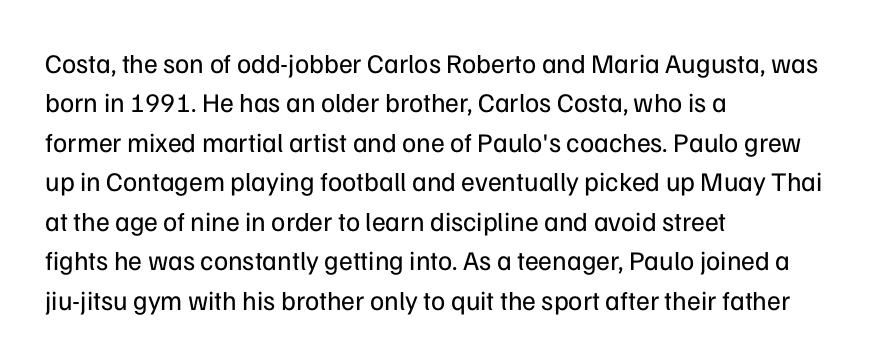
Q: Is the text bold? A: No.
Q: Is the text italic (slanted)? A: No, it is upright.
Q: Is the text underlined? A: No.
Q: How is the paragraph aligned? A: Left-aligned.
Q: Is the spacing between letters normal or unusually wide? A: Normal.
Q: Is the spacing between lines tight, normal or loose? A: Normal.
